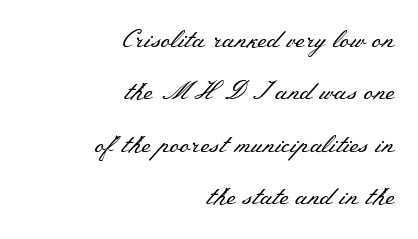
{"bold": "no", "underline": "no", "align": "right", "line_spacing": "loose", "line_spacing_ratio": 2.1, "letter_spacing": "normal", "letter_spacing_em": 0.0, "glyph_px": 25}
